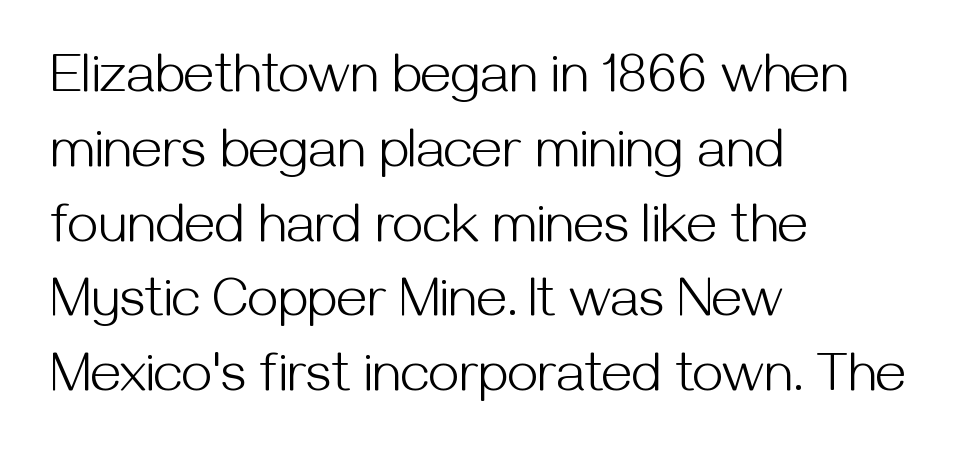
Observe the ordinary spacing: letters are neighbours, not strangers. The axis of the letterforms is exactly vertical. The rendering uses a moderate line-height, typical for paragraphs. Check where the strokes stop: nothing finishes them off — pure sans. A student would call this left alignment; a typographer would say flush left, rag right. Clear beneath every line of the passage.
